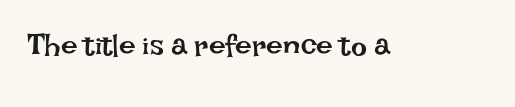
{"italic": "no", "bold": "no", "weight": "regular", "width": "normal", "stroke_contrast": "low", "x_height": "large", "monospaced": "no", "underline": "no", "letter_spacing": "normal", "letter_spacing_em": 0.0, "glyph_px": 30}
